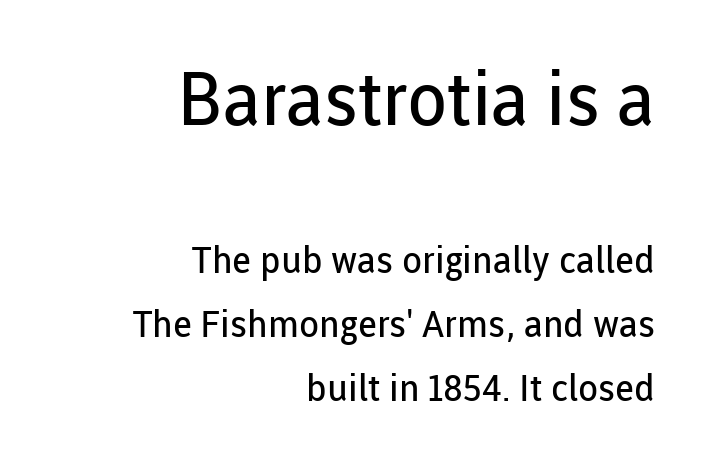
The image shows 74 px regular-weight sans-serif type, upright; set right-aligned, line spacing 1.73x, normal letter spacing, not underlined; the first (top) block is 2.0x larger; low stroke contrast and a medium x-height.
